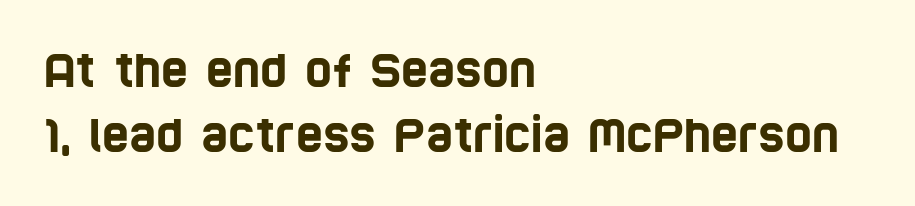
{"serif": "no", "width": "condensed", "stroke_contrast": "low", "x_height": "large", "monospaced": "no", "underline": "no", "align": "left", "line_spacing": "normal", "line_spacing_ratio": 1.41, "letter_spacing": "normal", "letter_spacing_em": 0.0, "glyph_px": 46}
